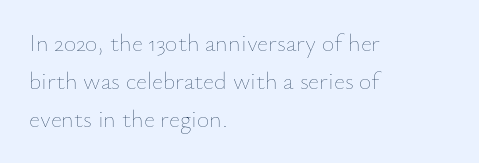
Q: Is the text bold? A: No.
Q: Is the text italic (slanted)? A: No, it is upright.
Q: Is the text underlined? A: No.
Q: How is the paragraph aligned? A: Left-aligned.
Q: Is the spacing between letters normal or unusually wide? A: Normal.
Q: Is the spacing between lines tight, normal or loose? A: Normal.
